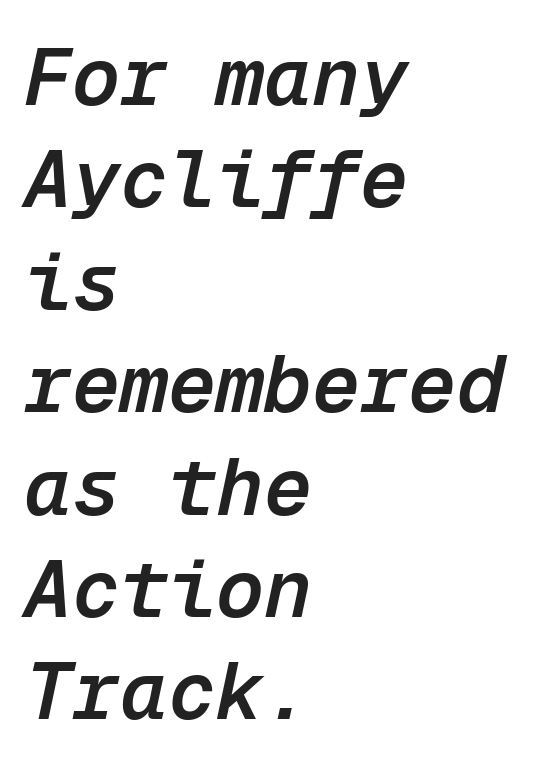
The image shows 80 px semibold type, italic (leaning right), monospaced; set left-aligned, normal line spacing (1.28x), normal letter spacing, not underlined; low stroke contrast and a medium x-height.
